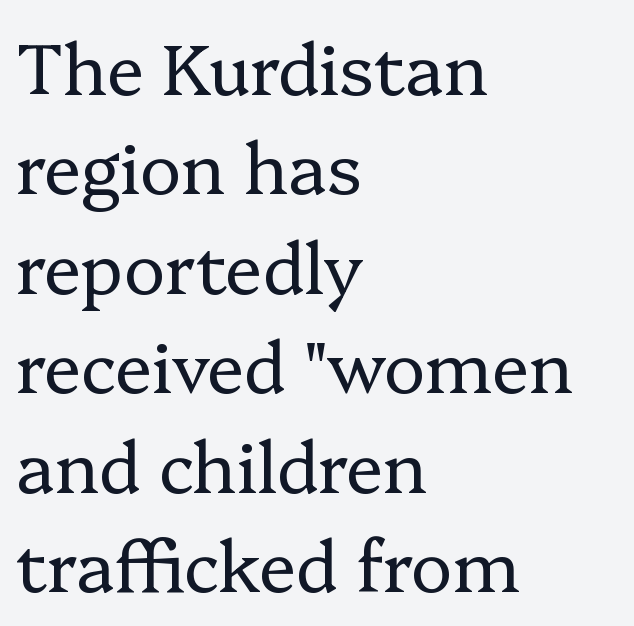
The image shows 70 px regular-weight serif type, upright; set left-aligned, normal line spacing (1.42x), normal letter spacing, not underlined; low stroke contrast and a medium x-height.
